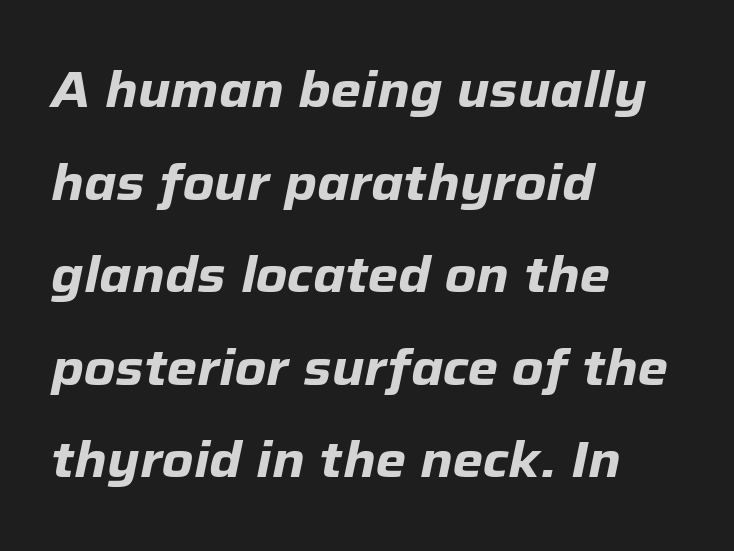
The words here are not underlined. Quick note: italic. Compared with an ordinary text face, these strokes are far heavier — a full bold. The letters advance in unequal steps, a hallmark of proportional type. This sample is left-justified, so line endings fall wherever the words run out.
